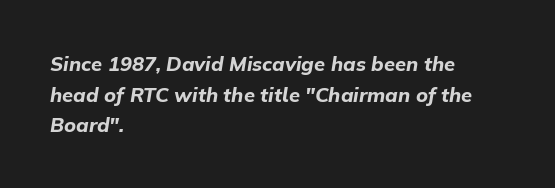
The image shows 20 px bold type, italic (leaning right); set left-aligned, normal line spacing (1.53x), normal letter spacing, not underlined.
